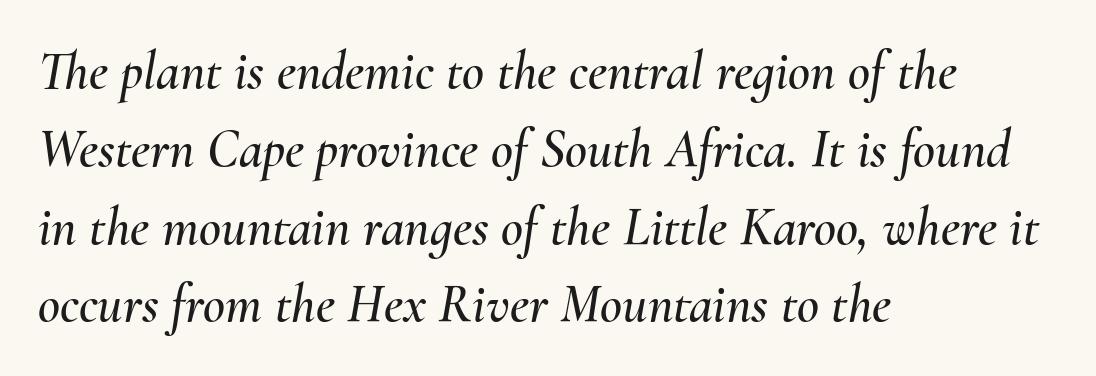
A typesetter would call this proportional, since set widths differ per character. The setting favours the left margin, as ordinary paragraphs usually do. Spacing between characters is what you'd get straight out of the box. Honestly, there is no underline to notice here at all. If you drew a line through each stem, it would be angled. Leading matches the norm, producing a regular column.
